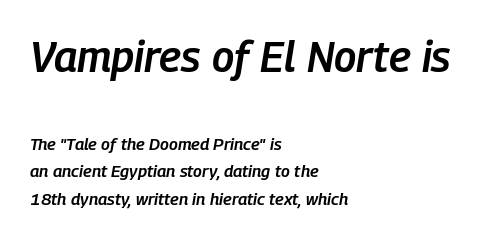
{"italic": "yes", "lean": "right", "slant_degrees": 9, "bold": "semi", "weight": "semibold", "width": "condensed", "stroke_contrast": "low", "x_height": "medium", "monospaced": "no", "underline": "no", "align": "left", "line_spacing": "normal", "line_spacing_ratio": 1.6, "letter_spacing": "normal", "letter_spacing_em": 0.0, "larger_block": "first", "size_ratio": 2.53, "glyph_px": 43}
